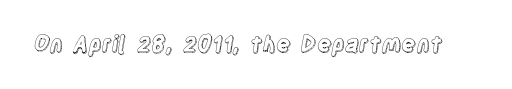
Q: Is the text italic (slanted)? A: Yes.
Q: Is the text underlined? A: No.
Q: Is the spacing between letters normal or unusually wide? A: Normal.
